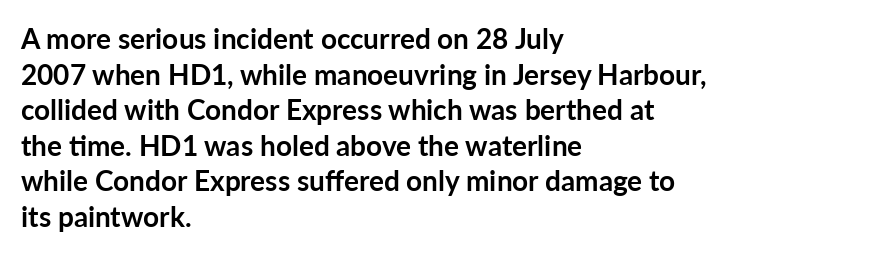
Check under the words: just untouched page. Line beginnings align vertically; line endings do not. Whoever set this chose a conventional vertical rhythm. These lines carry a lot of weight — the face is fully bold. Characters remain perfectly vertical along every line.
